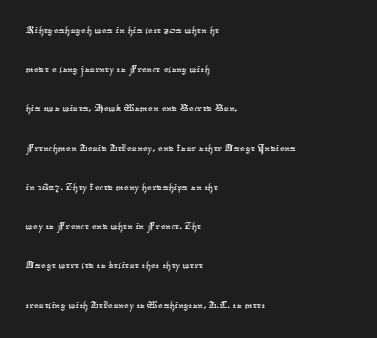
The lines are quadded left. Observe the ordinary spacing: letters are neighbours, not strangers. The string is rendered with underlining switched off. Each new line begins a customary step beneath the previous one.
